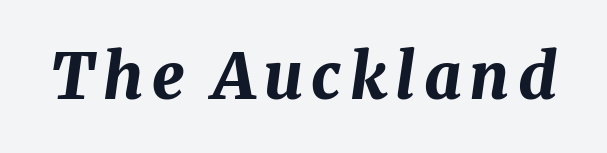
The image shows 64 px bold type, italic (leaning right); set not underlined; medium stroke contrast and a medium x-height.
